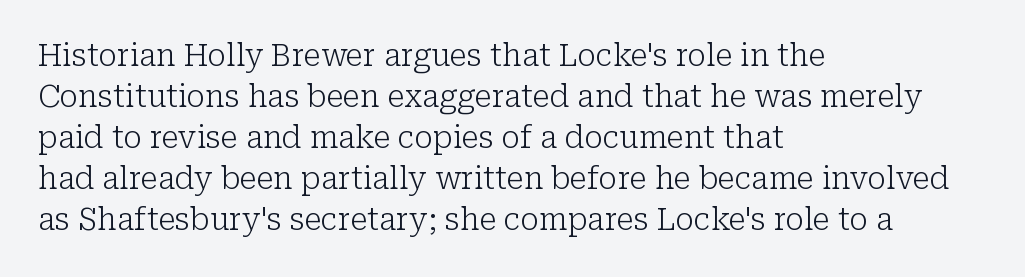
Where is the straight margin? On the left. How would I describe the line gaps? Plain and ordinary. The typography opts for an upright posture over an oblique one. The font sits on the lighter half of the weight spectrum, regular included. The face used here is proportionally spaced, like ordinary book or web type.
